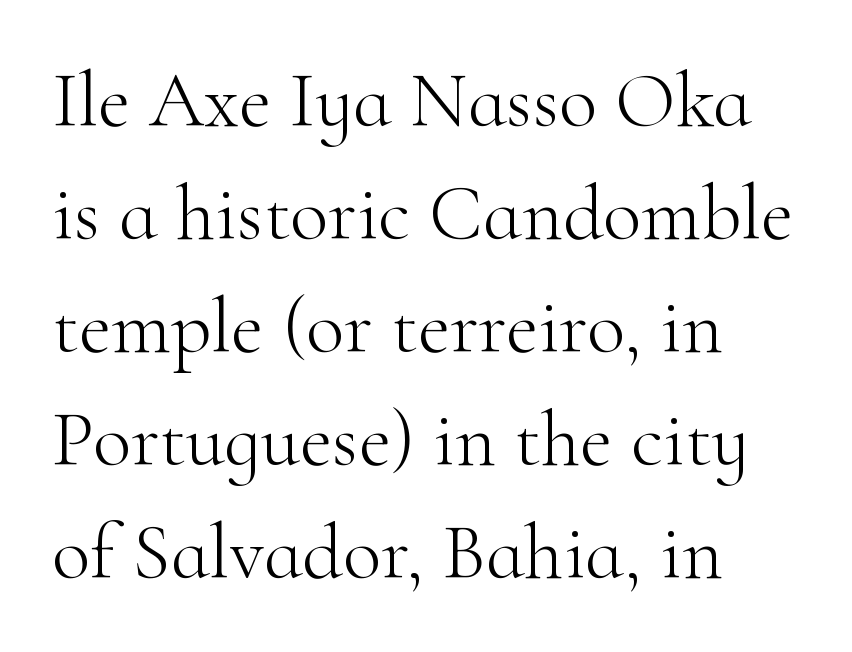
Q: Is the text bold? A: No.
Q: Is the text italic (slanted)? A: No, it is upright.
Q: Is the typeface a serif or a sans-serif typeface? A: Serif.
Q: Is the text underlined? A: No.
Q: How is the paragraph aligned? A: Left-aligned.
Q: Is the spacing between letters normal or unusually wide? A: Normal.
Q: Is the spacing between lines tight, normal or loose? A: Normal.
Q: Width (condensed, normal, or wide)? A: Normal.
Q: Stroke contrast? A: High.
Q: x-height? A: Small.
Q: Monospaced? A: No.
